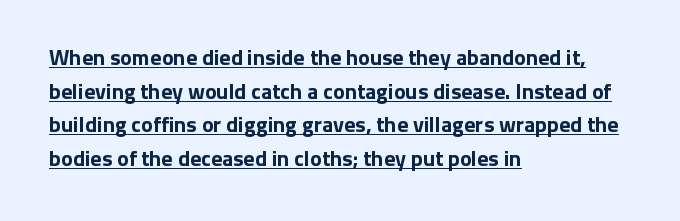
The image shows 22 px bold type, upright; set left-aligned, normal line spacing (1.53x), normal letter spacing, underlined.
